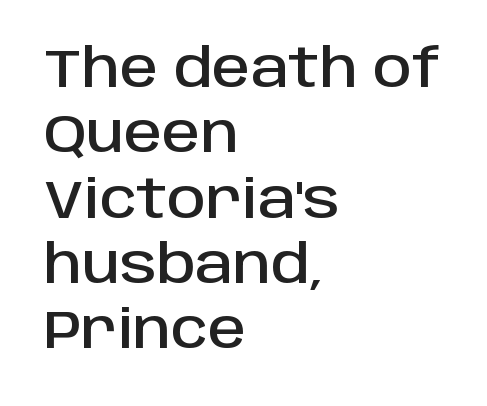
Q: Is the text italic (slanted)? A: No, it is upright.
Q: Is the typeface a serif or a sans-serif typeface? A: Sans-serif.
Q: Is the text underlined? A: No.
Q: How is the paragraph aligned? A: Left-aligned.
Q: Is the spacing between letters normal or unusually wide? A: Normal.
Q: Width (condensed, normal, or wide)? A: Normal.
Q: Stroke contrast? A: Low.
Q: x-height? A: Large.
Q: Monospaced? A: No.
